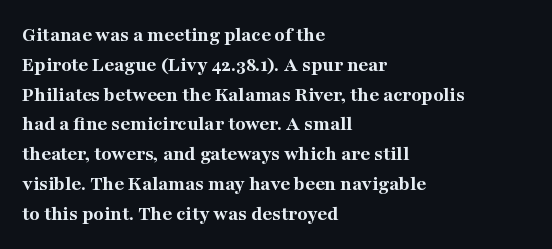
Q: Is the text bold? A: Yes.
Q: Is the text italic (slanted)? A: No, it is upright.
Q: Is the text underlined? A: No.
Q: How is the paragraph aligned? A: Left-aligned.
Q: Is the spacing between letters normal or unusually wide? A: Normal.
Q: Is the spacing between lines tight, normal or loose? A: Normal.
